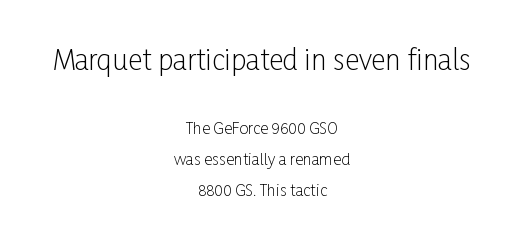
{"serif": "no", "italic": "no", "bold": "no", "weight": "light", "width": "condensed", "stroke_contrast": "low", "x_height": "medium", "monospaced": "no", "underline": "no", "align": "center", "line_spacing": "loose", "line_spacing_ratio": 1.94, "letter_spacing": "normal", "letter_spacing_em": 0.0, "larger_block": "first", "size_ratio": 1.75, "glyph_px": 28}
